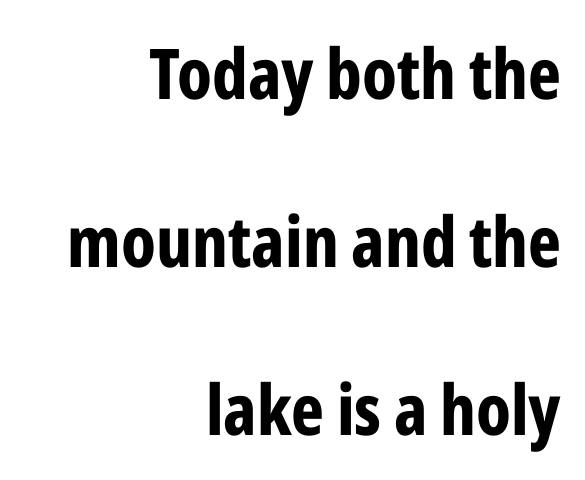
Honestly, the letter spacing is just normal — you wouldn't notice it. This sample uses a sans-serif face. Leftover space on each line is placed entirely before the opening word. Note the varied advance widths — an 'i' is clearly narrower than an 'm'.
